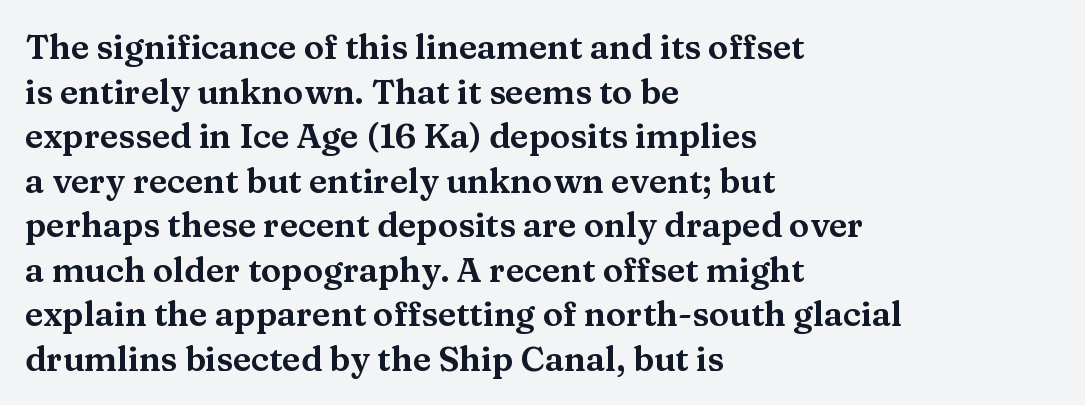
{"serif": "yes", "italic": "no", "width": "wide", "stroke_contrast": "medium", "x_height": "medium", "monospaced": "no", "underline": "no", "align": "left", "line_spacing": "normal", "line_spacing_ratio": 1.31, "letter_spacing": "normal", "letter_spacing_em": 0.0, "glyph_px": 34}
